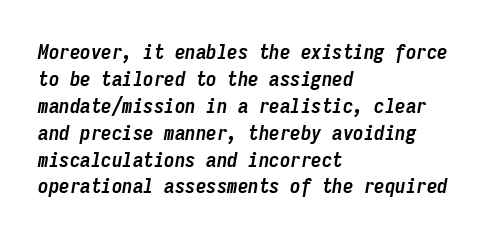
Regular leading. Students, this is bold: see how much ink each stroke carries. Words float on clear page, feet unadorned. Leftover space on each line is placed entirely after the last word.
